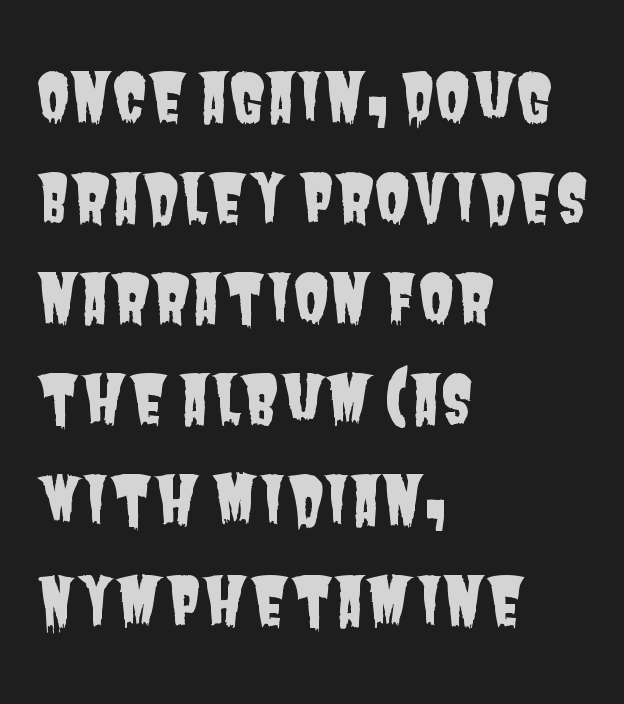
Which margin do the lines hug? The left one — the right edge is uneven. You could call the tracking neutral — neither tight nor loose. This sample uses a sans-serif face. Compared with typical paragraphs, the rows here are spaced about the same. Character widths vary here, with narrow letters taking less room than wide ones.
